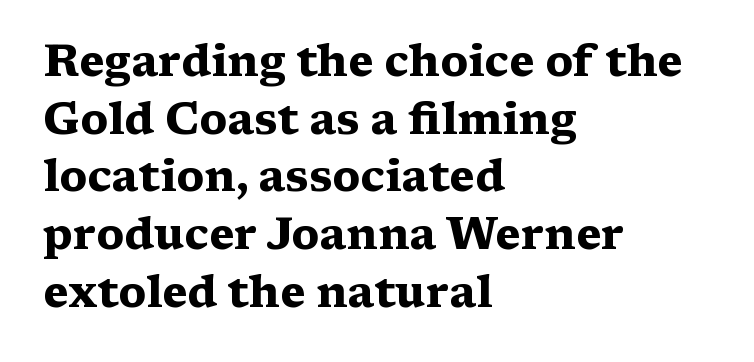
The image shows 44 px heavy, wide serif type, upright; set left-aligned, normal line spacing (1.31x), normal letter spacing, not underlined; medium stroke contrast and a medium x-height.
